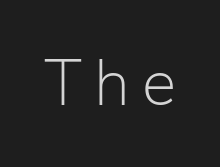
Q: Is the text bold? A: No.
Q: Is the text italic (slanted)? A: No, it is upright.
Q: Is the typeface a serif or a sans-serif typeface? A: Sans-serif.
Q: Is the text underlined? A: No.
Q: Width (condensed, normal, or wide)? A: Normal.
Q: Stroke contrast? A: Low.
Q: x-height? A: Medium.
Q: Monospaced? A: No.
